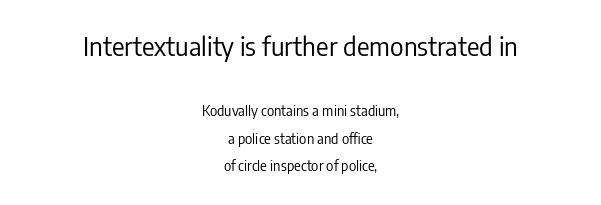
If you squint, the top block still reads clearly — it's the larger of the two. Notice how the stems are strictly vertical — no italics here. This rendering uses center alignment, leaving both contours irregular but symmetric. Nothing unusual about the tracking: characters are spaced as the font intends. Interline gaps are noticeably wide in this sample. Beneath every word, the page is bare.
